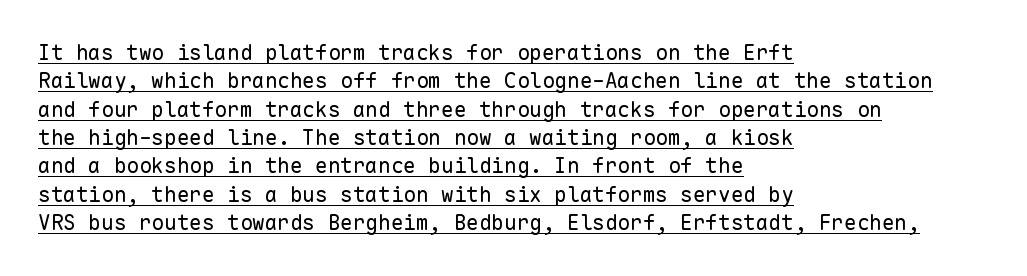
The image shows 21 px text type, upright; set left-aligned, normal line spacing (1.35x), normal letter spacing, underlined.
